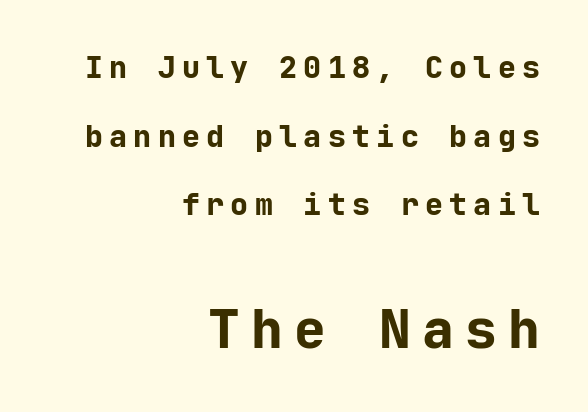
{"serif": "no", "italic": "no", "bold": "yes", "weight": "bold", "width": "normal", "stroke_contrast": "low", "x_height": "medium", "monospaced": "yes", "underline": "no", "align": "right", "line_spacing": "loose", "line_spacing_ratio": 2.29, "letter_spacing": "wide", "letter_spacing_em": 0.21, "larger_block": "second", "size_ratio": 1.77, "glyph_px": 53}
